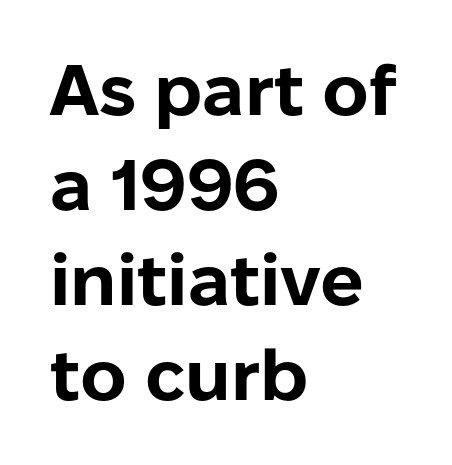
The image shows 72 px bold sans-serif type, upright; set left-aligned, normal line spacing (1.32x), normal letter spacing, not underlined; low stroke contrast and a medium x-height.
